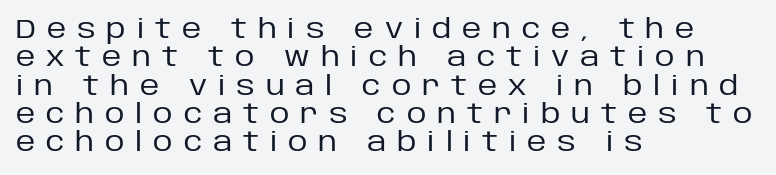
Q: Is the text bold? A: No.
Q: Is the text italic (slanted)? A: No, it is upright.
Q: Is the text underlined? A: No.
Q: How is the paragraph aligned? A: Left-aligned.
Q: Is the spacing between letters normal or unusually wide? A: Unusually wide.
Q: Is the spacing between lines tight, normal or loose? A: Tight.
